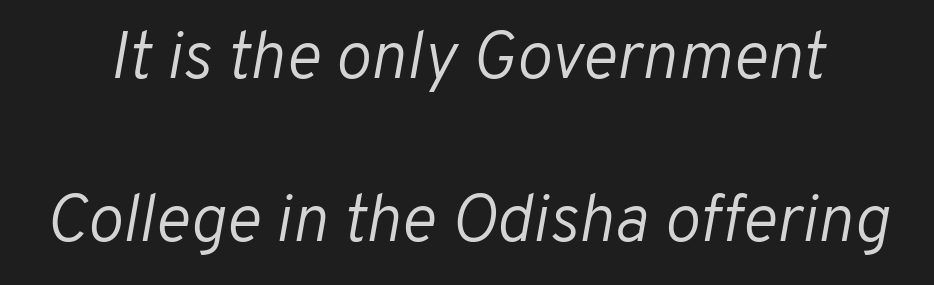
Do the characters align in a grid? No, the font is proportional. Descenders hang freely into open space. Honestly, the rows look like they've been pulled way apart. Weight class: somewhere from thin through regular.
